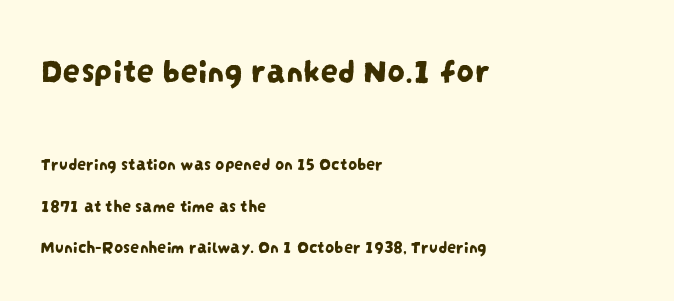
{"serif": "no", "width": "condensed", "stroke_contrast": "low", "x_height": "large", "monospaced": "no", "underline": "no", "align": "left", "line_spacing": "loose", "line_spacing_ratio": 2.3, "letter_spacing": "normal", "letter_spacing_em": 0.0, "larger_block": "first", "size_ratio": 1.94, "glyph_px": 35}
